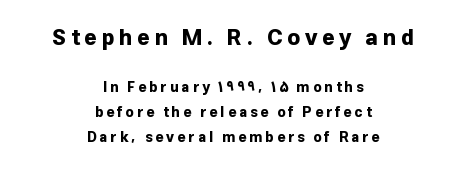
The image shows 22 px bold type, upright; set centered, line spacing 1.76x, unusually wide letter spacing (+0.21 em), not underlined; the first (top) block is 1.57x larger.
